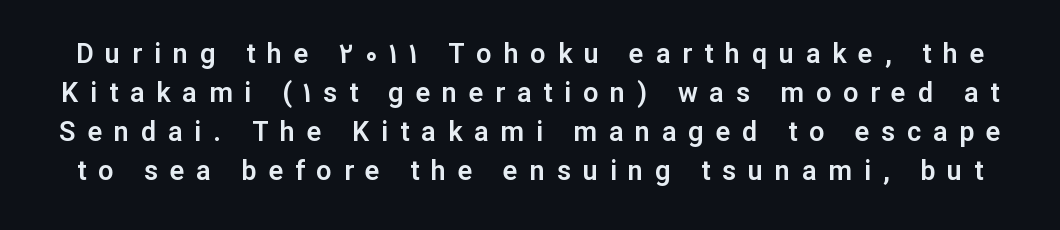
No italicization has been applied; the sample stays upright. The rendering inserts visible extra space after every character. Just letters on the line, the space beneath them empty. This block has exactly the height ordinary leading produces.
